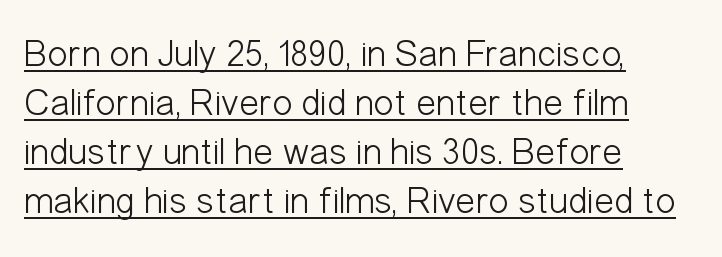
How are the letters spaced? Ordinarily, with no added tracking. A normal amount of white space separates one row of letters from the next. The typesetter chose a ragged-right arrangement here. This sample uses an upright cut, with every glyph sitting square on the baseline. The face used here appears with an underline applied.
